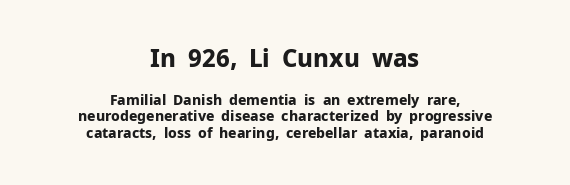
Q: Is the text bold? A: Yes.
Q: Is the text italic (slanted)? A: No, it is upright.
Q: Is the text underlined? A: No.
Q: How is the paragraph aligned? A: Centered.
Q: Is the spacing between letters normal or unusually wide? A: Normal.
Q: Which block of text is set in a larger size, the first (top) or the second (bottom)? A: The first (top) one.
